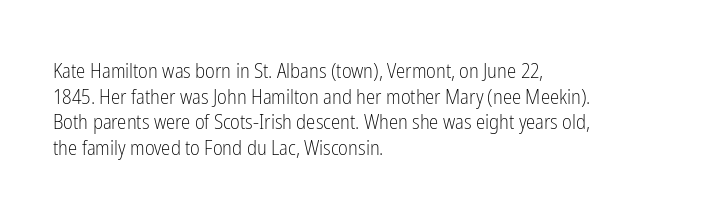
{"italic": "no", "bold": "no", "underline": "no", "align": "left", "line_spacing_ratio": 1.22, "letter_spacing": "normal", "letter_spacing_em": 0.0, "glyph_px": 21}
